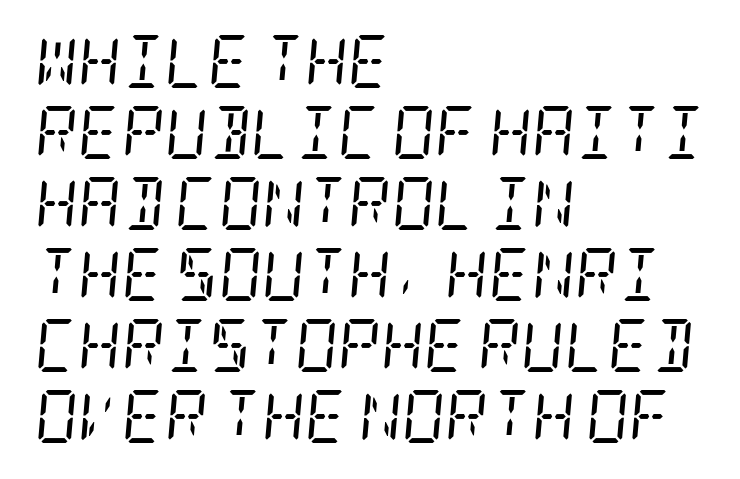
The image shows 53 px regular-weight, condensed serif type, italic (leaning right); set left-aligned, normal line spacing (1.34x), normal letter spacing, not underlined; low stroke contrast and a large x-height.
